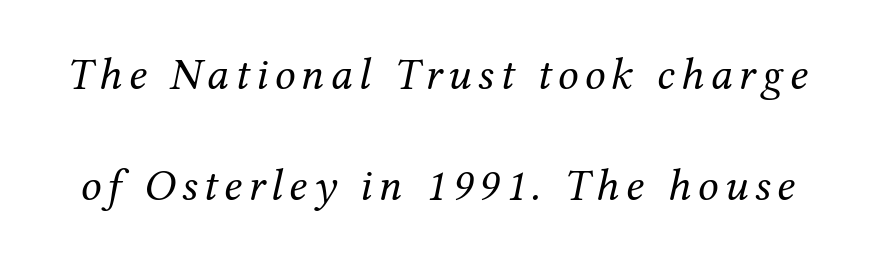
Q: Is the text bold? A: No.
Q: Is the text italic (slanted)? A: Yes, it leans right by about 12 degrees.
Q: Is the typeface a serif or a sans-serif typeface? A: Serif.
Q: Is the text underlined? A: No.
Q: Is the spacing between lines tight, normal or loose? A: Loose.
Q: Width (condensed, normal, or wide)? A: Normal.
Q: Stroke contrast? A: Medium.
Q: x-height? A: Medium.
Q: Monospaced? A: No.
